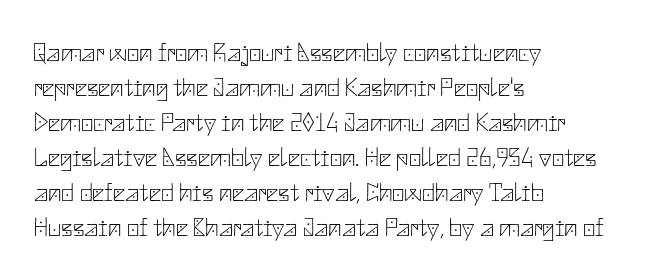
Q: Is the text bold? A: No.
Q: Is the text italic (slanted)? A: No, it is upright.
Q: Is the text underlined? A: No.
Q: How is the paragraph aligned? A: Left-aligned.
Q: Is the spacing between letters normal or unusually wide? A: Normal.
Q: Is the spacing between lines tight, normal or loose? A: Normal.
